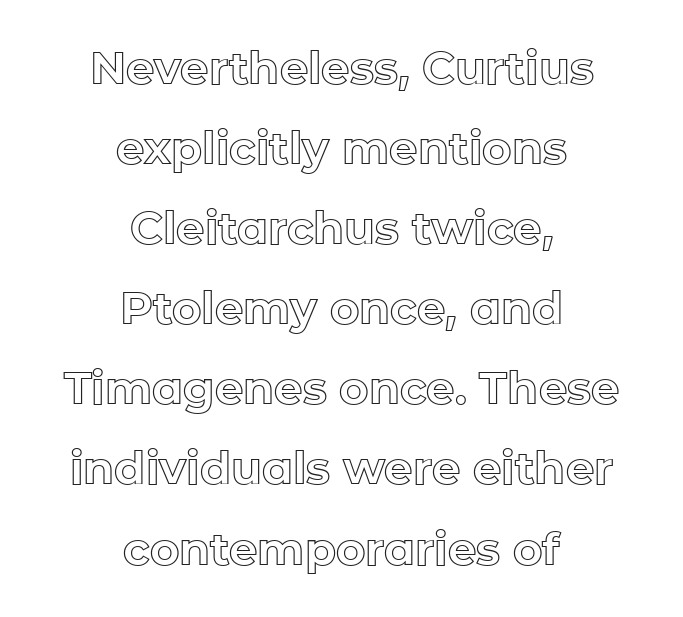
The image shows 45 px text type, upright; set centered, line spacing 1.78x, normal letter spacing, not underlined; a medium x-height.
